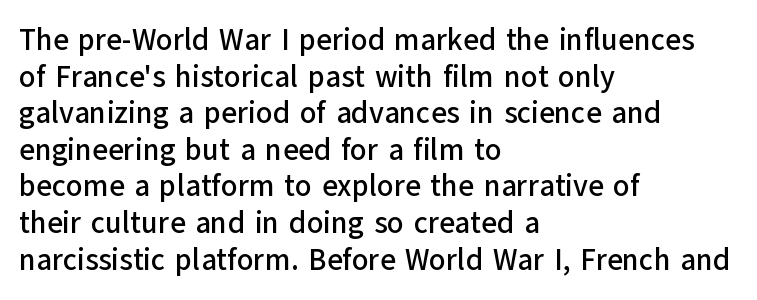
Q: Is the text italic (slanted)? A: No, it is upright.
Q: Is the typeface a serif or a sans-serif typeface? A: Sans-serif.
Q: Is the text underlined? A: No.
Q: How is the paragraph aligned? A: Left-aligned.
Q: Is the spacing between letters normal or unusually wide? A: Normal.
Q: Width (condensed, normal, or wide)? A: Normal.
Q: Stroke contrast? A: Low.
Q: x-height? A: Medium.
Q: Monospaced? A: No.
